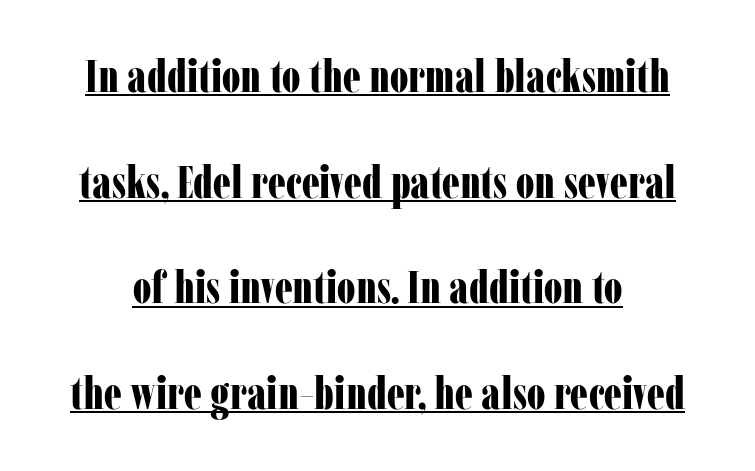
{"serif": "yes", "italic": "no", "bold": "yes", "weight": "bold", "width": "condensed", "stroke_contrast": "low", "x_height": "medium", "monospaced": "no", "underline": "yes", "line_spacing": "loose", "line_spacing_ratio": 2.35, "letter_spacing": "normal", "letter_spacing_em": 0.0, "glyph_px": 45}
